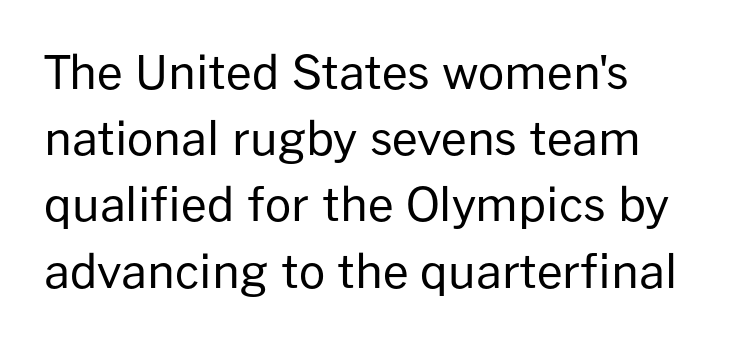
{"serif": "no", "italic": "no", "bold": "no", "weight": "regular", "width": "normal", "stroke_contrast": "low", "x_height": "medium", "monospaced": "no", "underline": "no", "align": "left", "line_spacing": "normal", "line_spacing_ratio": 1.44, "letter_spacing": "normal", "letter_spacing_em": 0.0, "glyph_px": 46}
